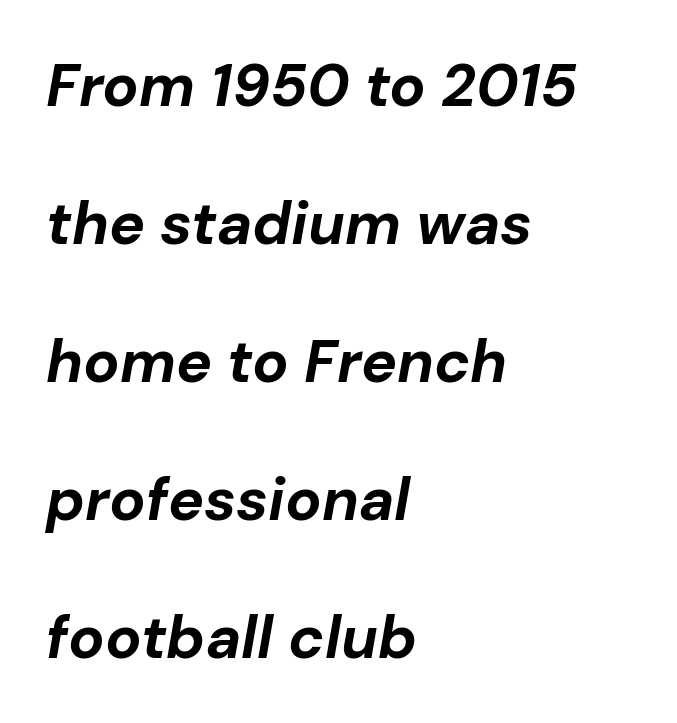
The image shows 60 px bold type, italic (leaning right); set left-aligned, loose line spacing (2.3x), normal letter spacing, not underlined; low stroke contrast and a medium x-height.
